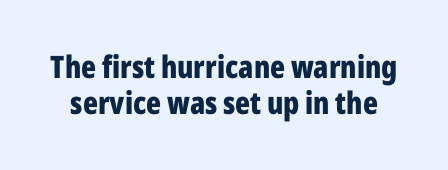
The image shows 31 px bold, condensed sans-serif type, upright; set tight line spacing (1.15x), normal letter spacing, not underlined; low stroke contrast and a medium x-height.
